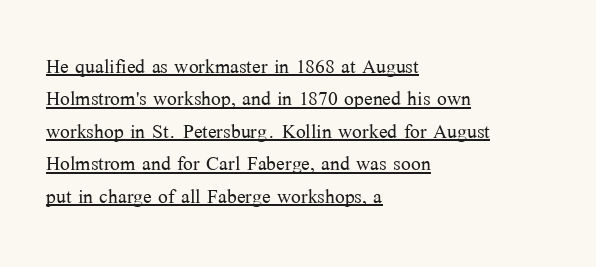
A student would call this left alignment; a typographer would say flush left, rag right. The type sits square on the baseline with zero lean. What's the leading like? Ordinary, nothing unusual. The font sits on the lighter half of the weight spectrum, regular included.
